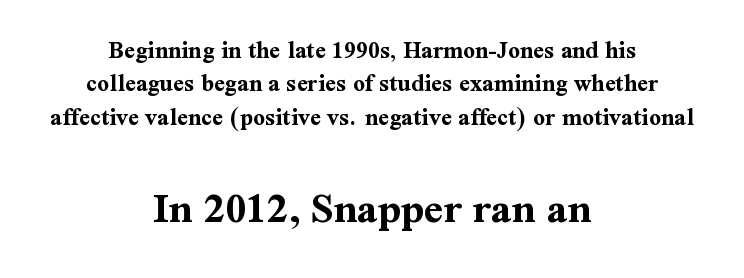
The image shows 46 px bold serif type, upright; set centered, normal line spacing (1.28x), normal letter spacing, not underlined; the second (bottom) block is 1.77x larger; medium stroke contrast and a medium x-height.
